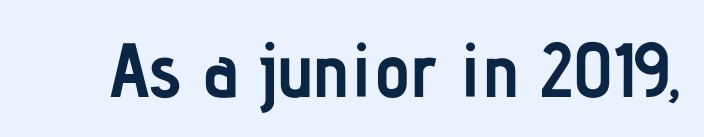
{"serif": "no", "italic": "no", "bold": "yes", "weight": "semibold", "width": "condensed", "stroke_contrast": "low", "x_height": "medium", "monospaced": "no", "underline": "no", "letter_spacing": "normal", "letter_spacing_em": 0.0, "glyph_px": 77}
